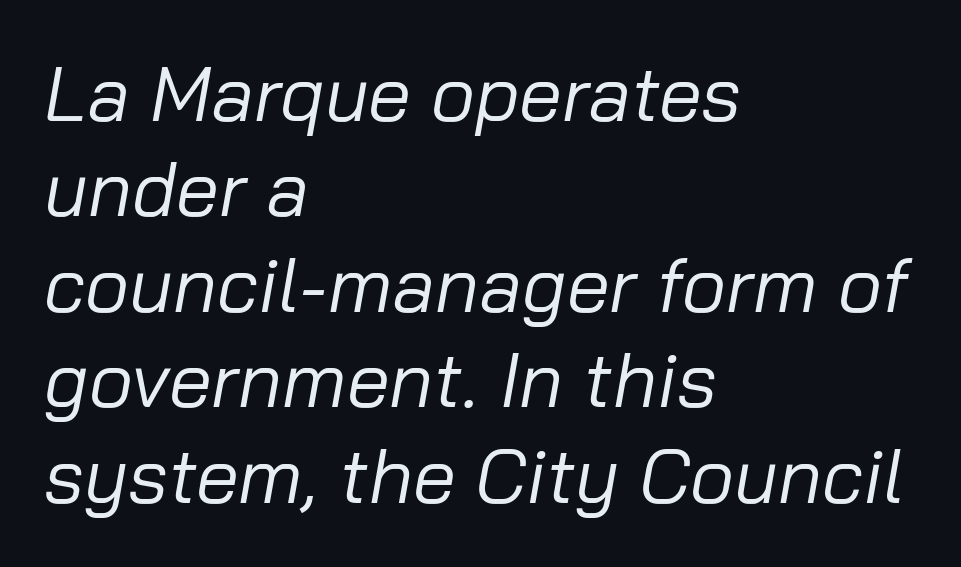
Q: Is the text bold? A: No.
Q: Is the text italic (slanted)? A: Yes, it leans right by about 10 degrees.
Q: Is the text underlined? A: No.
Q: How is the paragraph aligned? A: Left-aligned.
Q: Is the spacing between letters normal or unusually wide? A: Normal.
Q: Width (condensed, normal, or wide)? A: Normal.
Q: Stroke contrast? A: Low.
Q: x-height? A: Medium.
Q: Monospaced? A: No.
